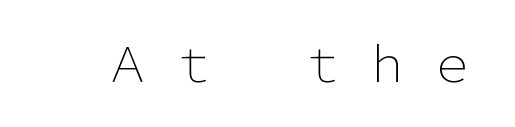
The string is rendered with underlining switched off. This sample uses expanded letter spacing, leaving extra air between glyphs. Nothing sits at the stroke ends, so this counts as sans-serif. Stems and bowls with no extra thickness — not bold.
